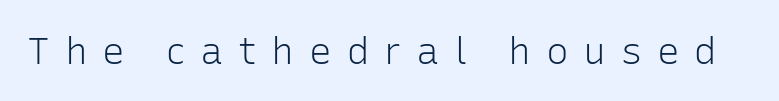
Observe the wide spacing: letters keep a clear distance from each other. Plain, unruled lines of type. You could not count columns in this text — the font is proportionally spaced. Vertical stems look standard width or narrower in stroke. Every character sits straight up, as roman type does. Classification — sans serif.
